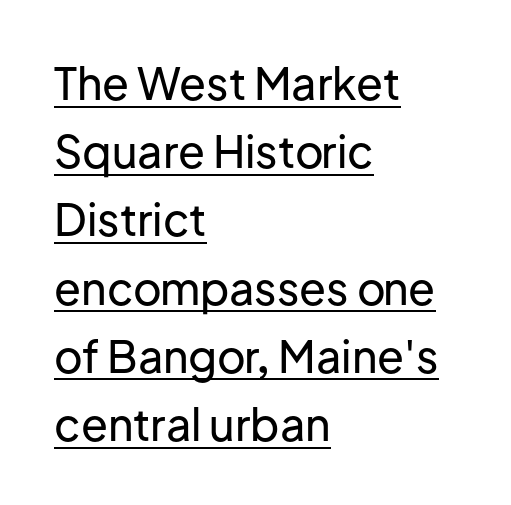
Q: Is the text italic (slanted)? A: No, it is upright.
Q: Is the typeface a serif or a sans-serif typeface? A: Sans-serif.
Q: Is the text underlined? A: Yes.
Q: How is the paragraph aligned? A: Left-aligned.
Q: Is the spacing between letters normal or unusually wide? A: Normal.
Q: Is the spacing between lines tight, normal or loose? A: Normal.
Q: Width (condensed, normal, or wide)? A: Normal.
Q: Stroke contrast? A: Low.
Q: x-height? A: Medium.
Q: Monospaced? A: No.
